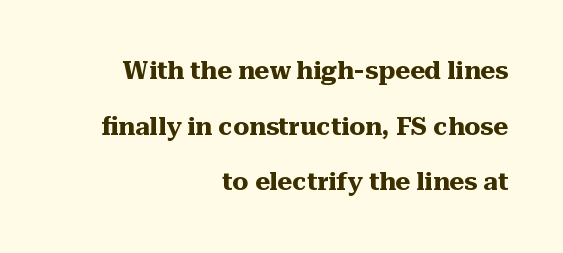
Nope, not italic — everything's standing straight. Any mark beneath the type? The region is blank. Is there much room between lines? Yes — plenty of vertical air separates them. Alignment: flush right.
